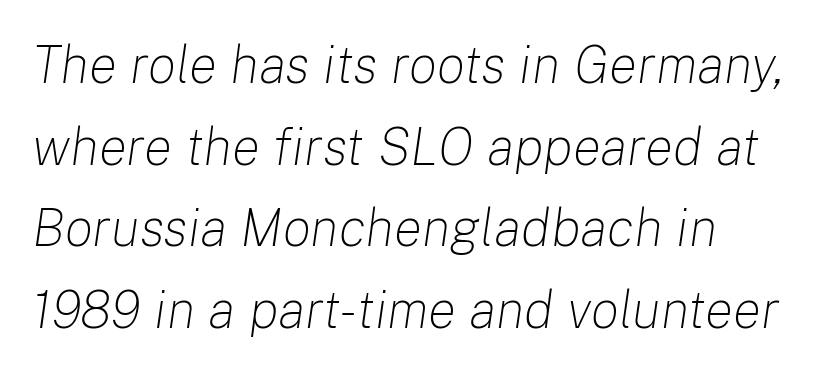
Q: Is the text bold? A: No.
Q: Is the text italic (slanted)? A: Yes, it leans right by about 8 degrees.
Q: Is the text underlined? A: No.
Q: How is the paragraph aligned? A: Left-aligned.
Q: Is the spacing between letters normal or unusually wide? A: Normal.
Q: Is the spacing between lines tight, normal or loose? A: Normal.
Q: Width (condensed, normal, or wide)? A: Normal.
Q: Stroke contrast? A: Low.
Q: x-height? A: Medium.
Q: Monospaced? A: No.
